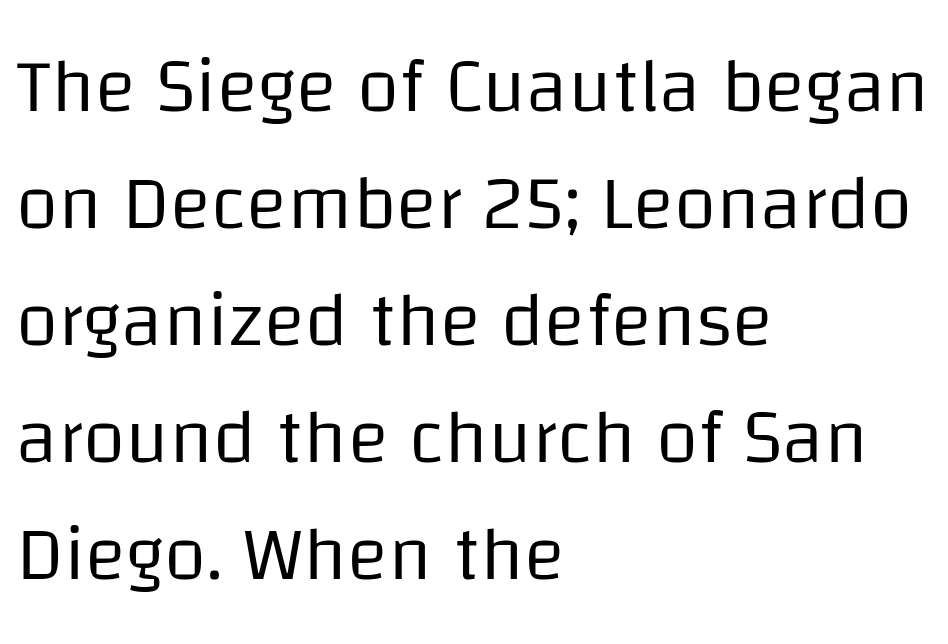
Q: Is the text bold? A: No.
Q: Is the text italic (slanted)? A: No, it is upright.
Q: Is the typeface a serif or a sans-serif typeface? A: Sans-serif.
Q: Is the text underlined? A: No.
Q: How is the paragraph aligned? A: Left-aligned.
Q: Is the spacing between letters normal or unusually wide? A: Normal.
Q: Is the spacing between lines tight, normal or loose? A: Normal.
Q: Width (condensed, normal, or wide)? A: Normal.
Q: Stroke contrast? A: Low.
Q: x-height? A: Large.
Q: Monospaced? A: No.
